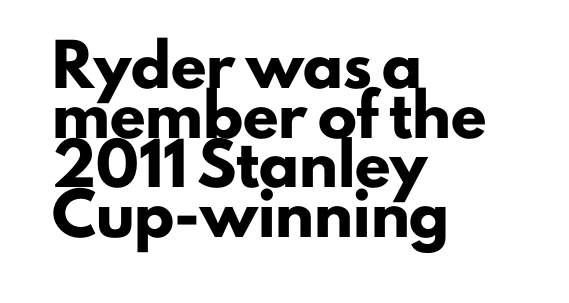
Is this a sans? Yes — the strokes have no serifs. The passage shown is typed in a proportional face where columns would drift. A student would call this left alignment; a typographer would say flush left, rag right. Do the letters lean? They stand straight.
